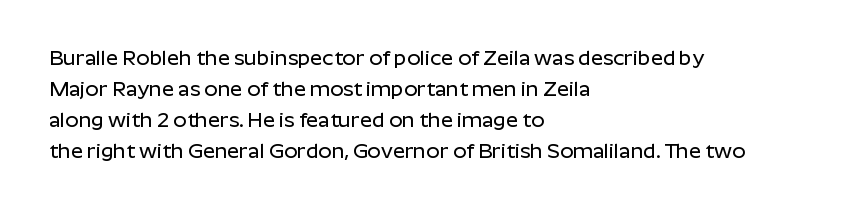
There is no visible air inserted between adjacent glyphs. Alignment: flush left. The words here are not underlined. The axis of the letterforms is exactly vertical. The designer left line spacing at the default.
